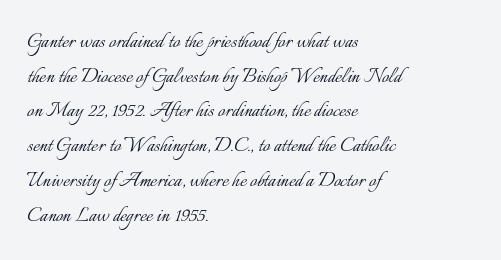
Q: Is the text bold? A: No.
Q: Is the text italic (slanted)? A: Yes.
Q: Is the text underlined? A: No.
Q: How is the paragraph aligned? A: Left-aligned.
Q: Is the spacing between letters normal or unusually wide? A: Normal.
Q: Is the spacing between lines tight, normal or loose? A: Normal.
